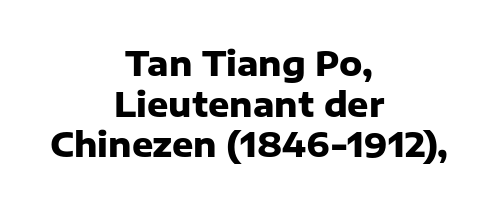
{"serif": "no", "italic": "no", "bold": "yes", "weight": "heavy", "width": "normal", "stroke_contrast": "low", "x_height": "medium", "monospaced": "no", "underline": "no", "align": "center", "line_spacing_ratio": 1.23, "letter_spacing": "normal", "letter_spacing_em": 0.0, "glyph_px": 33}
